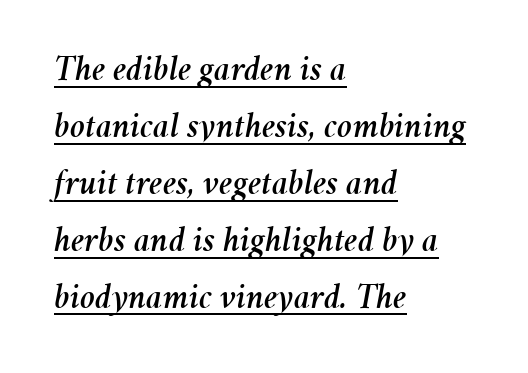
Q: Is the text italic (slanted)? A: Yes, it leans right by about 11 degrees.
Q: Is the text underlined? A: Yes.
Q: How is the paragraph aligned? A: Left-aligned.
Q: Is the spacing between letters normal or unusually wide? A: Normal.
Q: Is the spacing between lines tight, normal or loose? A: Normal.
Q: Width (condensed, normal, or wide)? A: Normal.
Q: Stroke contrast? A: Medium.
Q: x-height? A: Medium.
Q: Monospaced? A: No.
